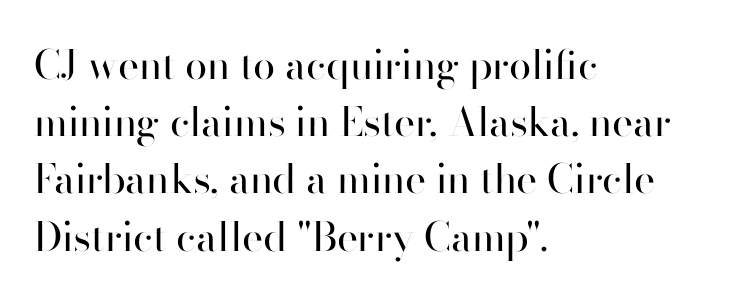
Q: Is the text bold? A: No.
Q: Is the text italic (slanted)? A: No, it is upright.
Q: Is the typeface a serif or a sans-serif typeface? A: Sans-serif.
Q: Is the text underlined? A: No.
Q: How is the paragraph aligned? A: Left-aligned.
Q: Is the spacing between letters normal or unusually wide? A: Normal.
Q: Is the spacing between lines tight, normal or loose? A: Normal.
Q: Width (condensed, normal, or wide)? A: Normal.
Q: Stroke contrast? A: High.
Q: x-height? A: Small.
Q: Monospaced? A: No.
